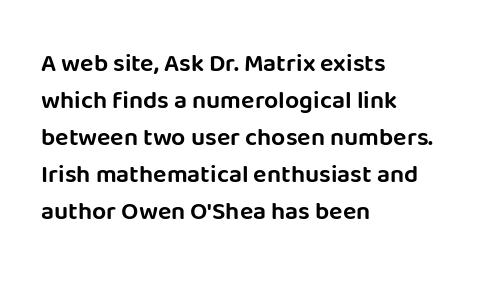
{"italic": "no", "underline": "no", "align": "left", "line_spacing": "normal", "line_spacing_ratio": 1.48, "letter_spacing": "normal", "letter_spacing_em": 0.0, "glyph_px": 25}
